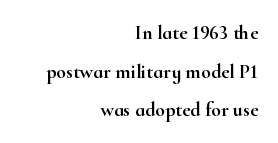
Q: Is the text italic (slanted)? A: No, it is upright.
Q: Is the text underlined? A: No.
Q: How is the paragraph aligned? A: Right-aligned.
Q: Is the spacing between letters normal or unusually wide? A: Normal.
Q: Is the spacing between lines tight, normal or loose? A: Loose.
